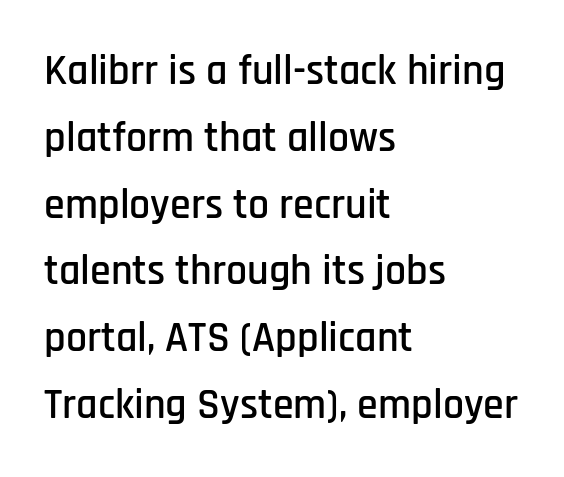
The image shows 42 px condensed sans-serif type, upright; set left-aligned, normal line spacing (1.59x), normal letter spacing, not underlined; low stroke contrast and a large x-height.
